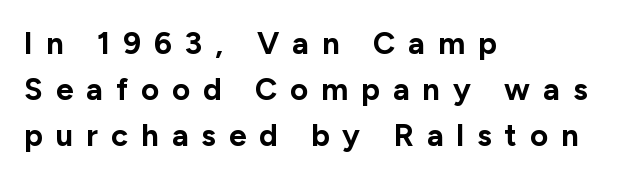
Q: Is the text bold? A: Yes.
Q: Is the text italic (slanted)? A: No, it is upright.
Q: Is the typeface a serif or a sans-serif typeface? A: Sans-serif.
Q: Is the text underlined? A: No.
Q: How is the paragraph aligned? A: Left-aligned.
Q: Is the spacing between letters normal or unusually wide? A: Unusually wide.
Q: Is the spacing between lines tight, normal or loose? A: Normal.
Q: Width (condensed, normal, or wide)? A: Normal.
Q: Stroke contrast? A: Low.
Q: x-height? A: Medium.
Q: Monospaced? A: No.
